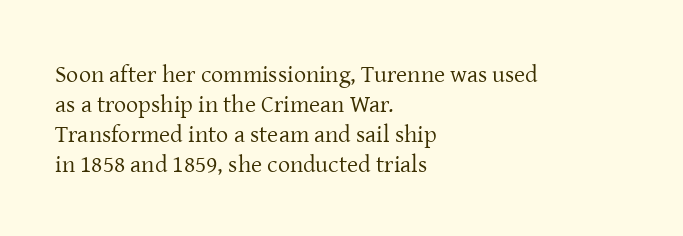
{"italic": "no", "bold": "no", "underline": "no", "align": "left", "line_spacing": "normal", "line_spacing_ratio": 1.25, "letter_spacing": "normal", "letter_spacing_em": 0.0, "glyph_px": 24}
